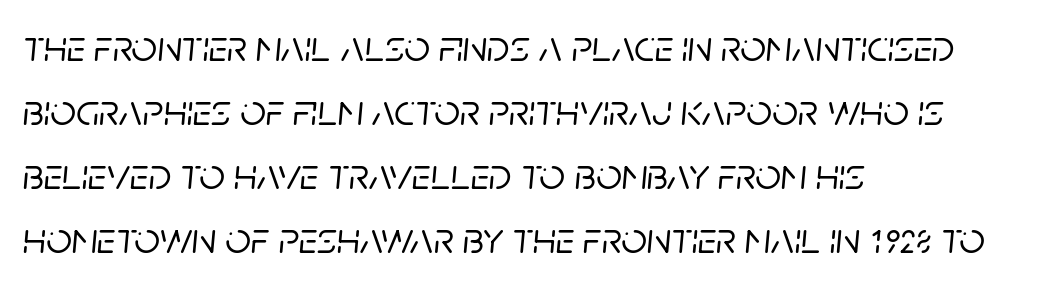
How are the letters spaced? Ordinarily, with no added tracking. A typesetter would call this leading conventional body-copy spacing. The font's italic variant was chosen for this text. Each letter keeps its own natural width here, so spacing adapts to shape. This rendering features lettering with no underline.
